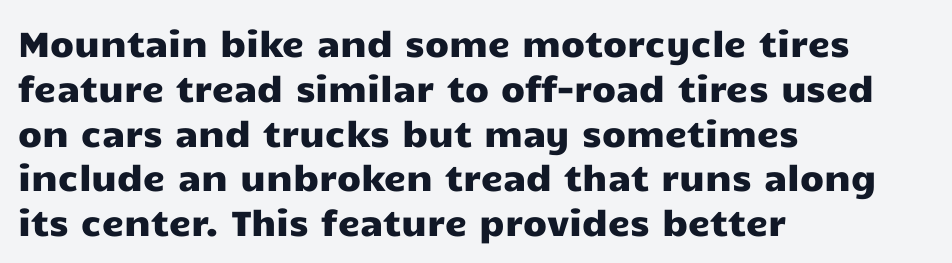
The image shows 35 px wide sans-serif type, upright; set left-aligned, normal line spacing (1.28x), normal letter spacing, not underlined; low stroke contrast and a medium x-height.
